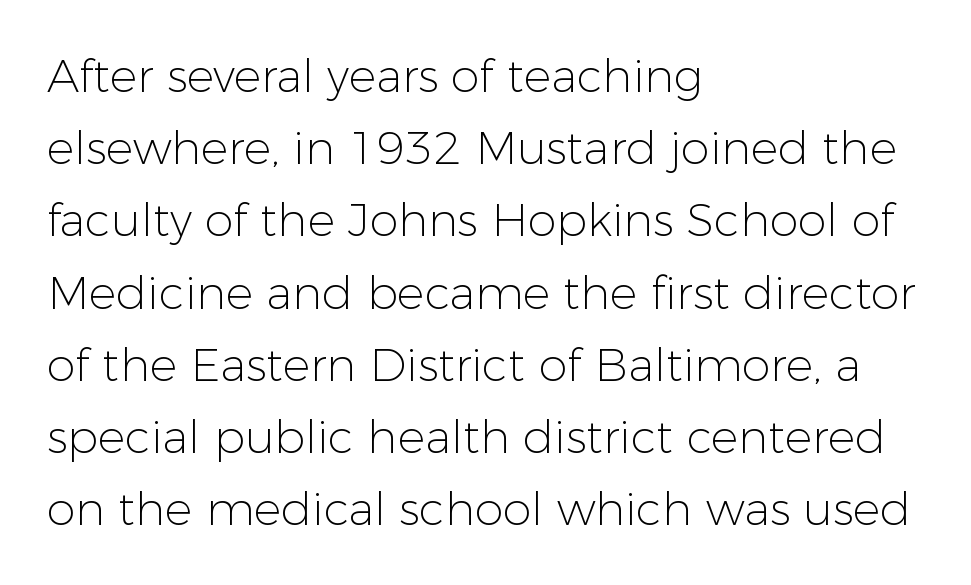
The image shows 46 px light sans-serif type, upright; set left-aligned, normal line spacing (1.57x), normal letter spacing, not underlined; low stroke contrast and a medium x-height.
